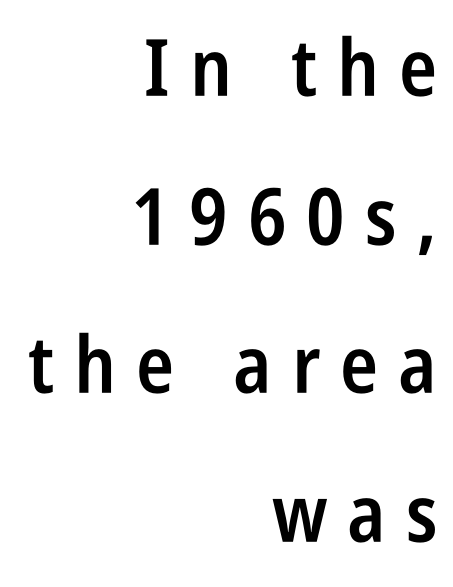
Q: Is the text bold? A: Semi-bold.
Q: Is the text italic (slanted)? A: No, it is upright.
Q: Is the typeface a serif or a sans-serif typeface? A: Sans-serif.
Q: Is the text underlined? A: No.
Q: How is the paragraph aligned? A: Right-aligned.
Q: Is the spacing between letters normal or unusually wide? A: Unusually wide.
Q: Width (condensed, normal, or wide)? A: Condensed.
Q: Stroke contrast? A: Low.
Q: x-height? A: Large.
Q: Monospaced? A: No.
